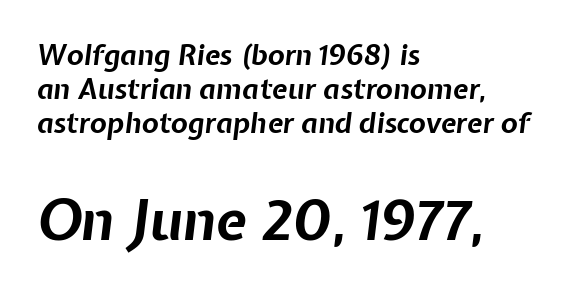
Tracking here is standard; glyphs follow each other at the usual distance. Bigger letters appear in the bottom chunk; the top chunk is reduced. The glyphs look as if they've been sheared to an angle. A typesetter would call this proportional, since set widths differ per character. Thick stems and heavy bowls — unmistakably bold.
